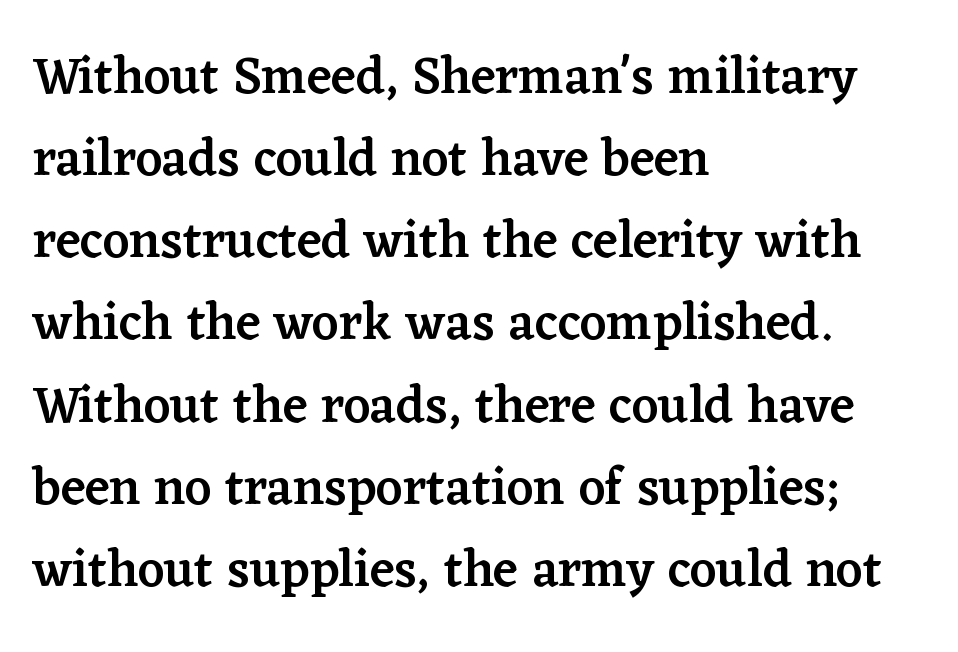
Q: Is the text bold? A: Semi-bold.
Q: Is the text italic (slanted)? A: No, it is upright.
Q: Is the typeface a serif or a sans-serif typeface? A: Serif.
Q: Is the text underlined? A: No.
Q: How is the paragraph aligned? A: Left-aligned.
Q: Is the spacing between letters normal or unusually wide? A: Normal.
Q: Is the spacing between lines tight, normal or loose? A: Normal.
Q: Width (condensed, normal, or wide)? A: Normal.
Q: Stroke contrast? A: Low.
Q: x-height? A: Medium.
Q: Monospaced? A: No.
